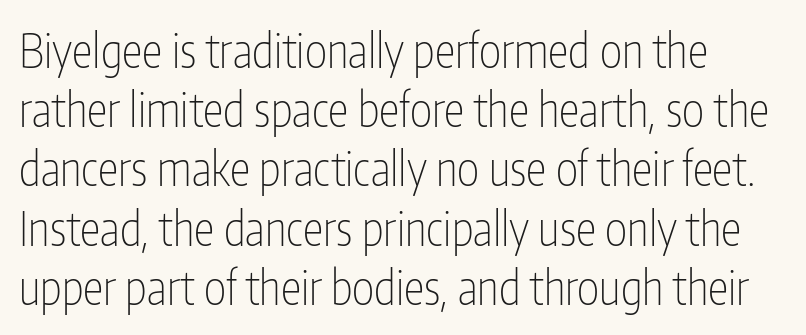
{"serif": "no", "italic": "no", "bold": "no", "weight": "thin", "width": "condensed", "stroke_contrast": "low", "x_height": "medium", "monospaced": "no", "underline": "no", "align": "left", "line_spacing": "normal", "line_spacing_ratio": 1.26, "letter_spacing": "normal", "letter_spacing_em": 0.0, "glyph_px": 47}
